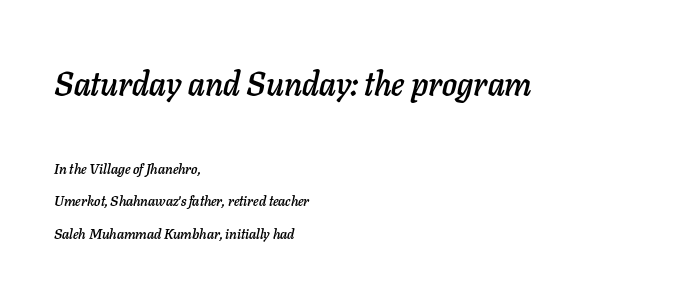
A student would notice the top passage is typeset larger than what follows. Yep, that's italic — everything's leaning. These lines are rendered in a variable-pitch font. A great deal of white space separates one row of letters from the next. The area under the type is left untouched.
